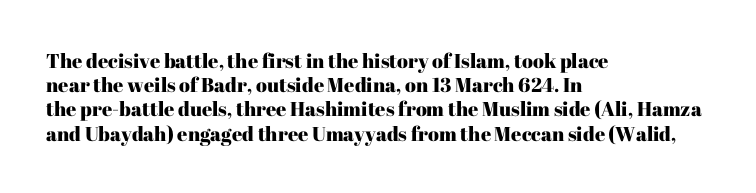
Q: Is the text italic (slanted)? A: No, it is upright.
Q: Is the text underlined? A: No.
Q: How is the paragraph aligned? A: Left-aligned.
Q: Is the spacing between letters normal or unusually wide? A: Normal.
